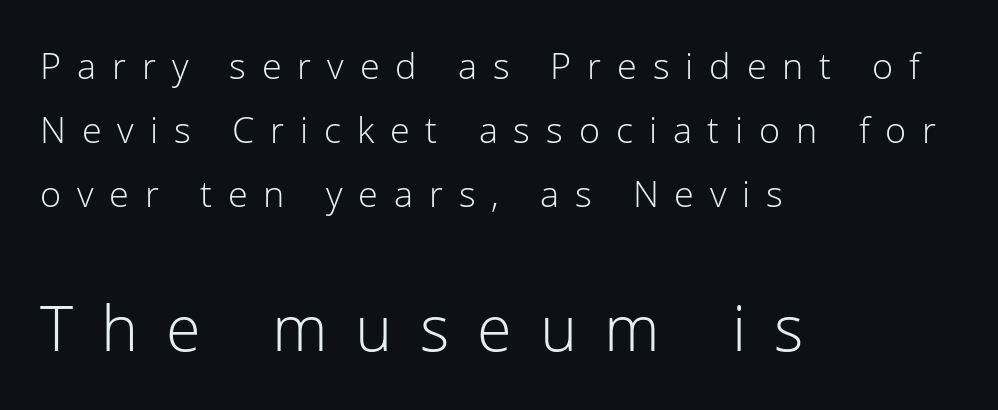
Q: Is the text bold? A: No.
Q: Is the text italic (slanted)? A: No, it is upright.
Q: Is the typeface a serif or a sans-serif typeface? A: Sans-serif.
Q: Is the text underlined? A: No.
Q: How is the paragraph aligned? A: Left-aligned.
Q: Is the spacing between letters normal or unusually wide? A: Unusually wide.
Q: Which block of text is set in a larger size, the first (top) or the second (bottom)? A: The second (bottom) one.
Q: Width (condensed, normal, or wide)? A: Normal.
Q: Stroke contrast? A: Low.
Q: x-height? A: Medium.
Q: Monospaced? A: No.
